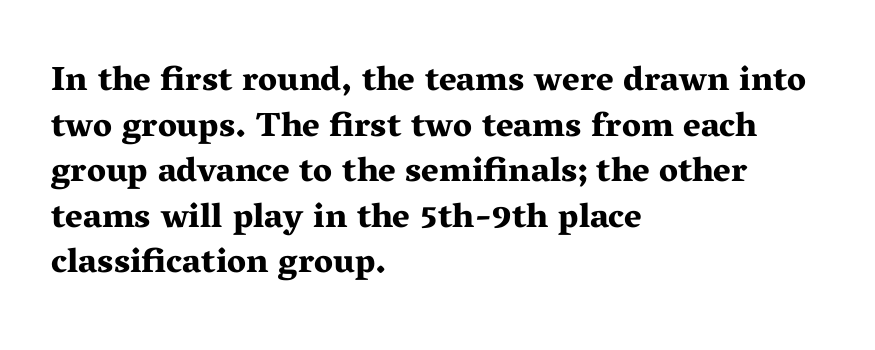
Does the type have serifs? Yes, each stem ends in a small foot. Heavy, bold letterforms. In terms of leading, this rendering sits right in the middle. The line texture is even and compact thanks to regular tracking.
